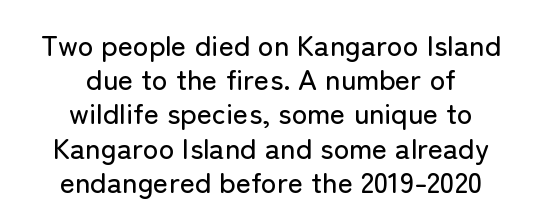
{"serif": "no", "italic": "no", "width": "normal", "stroke_contrast": "low", "x_height": "medium", "monospaced": "no", "underline": "no", "align": "center", "line_spacing_ratio": 1.18, "letter_spacing": "normal", "letter_spacing_em": 0.0, "glyph_px": 29}
